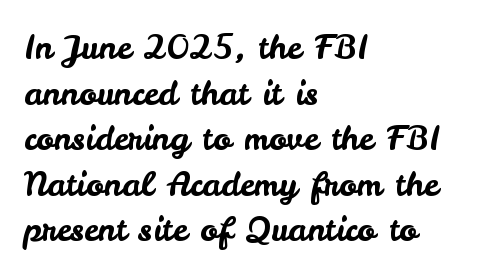
This sample uses plain, unmodified letter spacing. Has an underline been added? It has not. The paragraph has a hard left edge and a soft right edge. These lines are rendered in a variable-pitch font.
